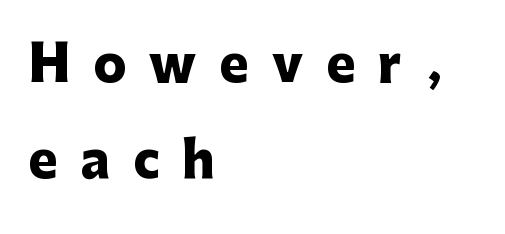
Q: Is the text bold? A: Yes.
Q: Is the text italic (slanted)? A: No, it is upright.
Q: Is the typeface a serif or a sans-serif typeface? A: Sans-serif.
Q: Is the text underlined? A: No.
Q: How is the paragraph aligned? A: Left-aligned.
Q: Is the spacing between letters normal or unusually wide? A: Unusually wide.
Q: Is the spacing between lines tight, normal or loose? A: Loose.
Q: Width (condensed, normal, or wide)? A: Normal.
Q: Stroke contrast? A: Low.
Q: x-height? A: Medium.
Q: Monospaced? A: No.
